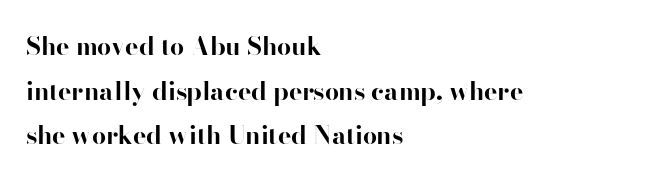
Q: Is the text bold? A: Yes.
Q: Is the text italic (slanted)? A: No, it is upright.
Q: Is the text underlined? A: No.
Q: How is the paragraph aligned? A: Left-aligned.
Q: Is the spacing between letters normal or unusually wide? A: Normal.
